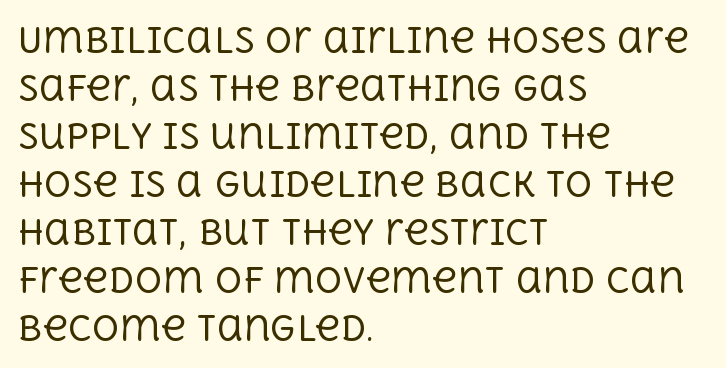
A bare baseline throughout the passage. Line beginnings align vertically; line endings do not. Each stroke keeps to a modest, everyday thickness or less. Notice how descenders clear the ascenders below comfortably — that's standard leading.
